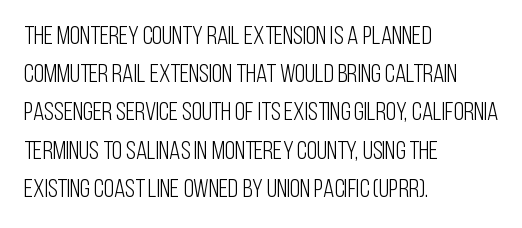
Q: Is the text bold? A: No.
Q: Is the text italic (slanted)? A: No, it is upright.
Q: Is the text underlined? A: No.
Q: How is the paragraph aligned? A: Left-aligned.
Q: Is the spacing between letters normal or unusually wide? A: Normal.
Q: Is the spacing between lines tight, normal or loose? A: Normal.
